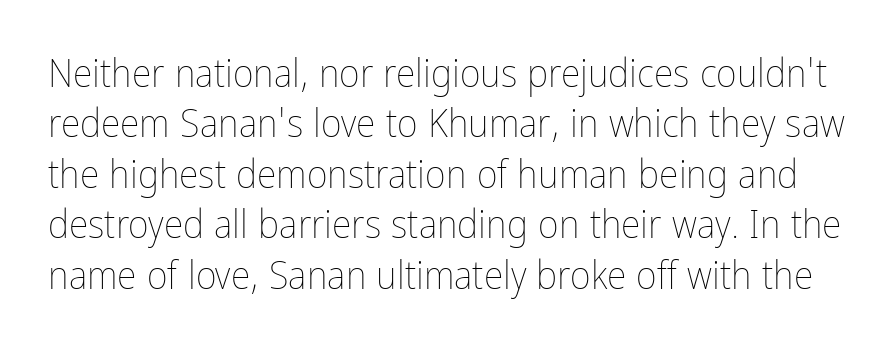
The image shows 40 px thin, condensed type, upright; set normal line spacing (1.26x), normal letter spacing, not underlined; low stroke contrast and a medium x-height.
